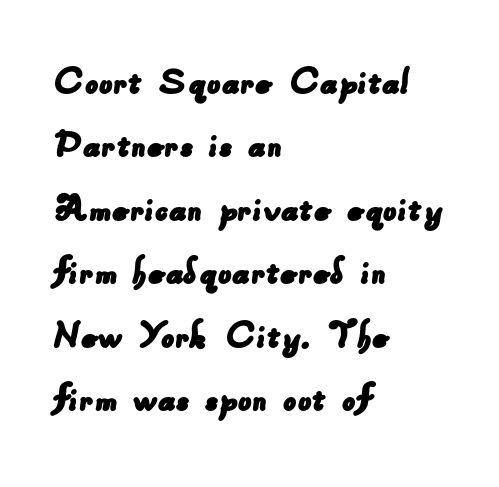
Each letter's strokes conclude bluntly, with no projecting serifs. The block of text has a typical density, with ordinary space between rows. A bare baseline throughout the passage. Nobody touched the tracking dial on this one. These lines stack with their left ends in a neat column. The letters advance in unequal steps, a hallmark of proportional type.
